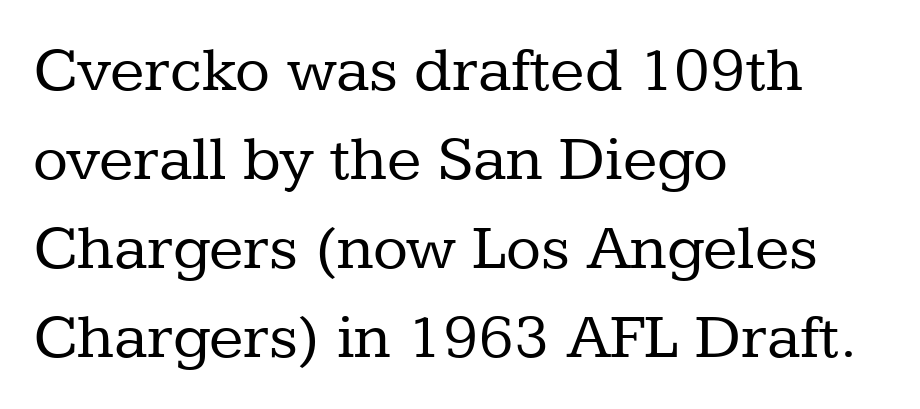
Visually the block forms a straight wall on the left and a jagged coastline on the right. Descenders hang freely into open space. Stem width sits at or under what a default text font uses. These lines keep a tight, regular rhythm from letter to letter. You could not count columns in this text — the font is proportionally spaced. What's the leading like? Ordinary, nothing unusual.
